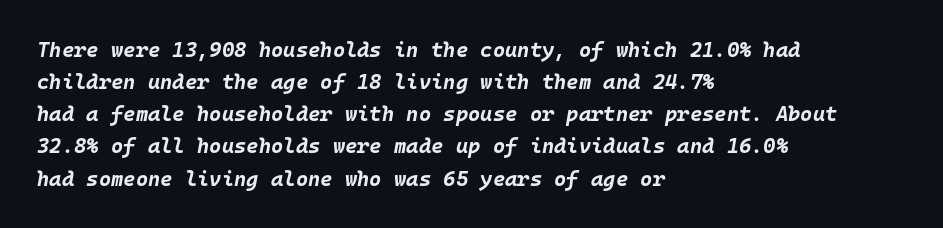
{"italic": "yes", "lean": "right", "slant_degrees": 10, "bold": "yes", "underline": "no", "align": "left", "line_spacing": "normal", "line_spacing_ratio": 1.53, "letter_spacing": "normal", "letter_spacing_em": 0.0, "glyph_px": 21}
